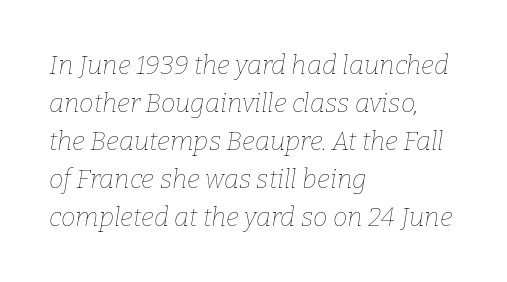
Descender tails drop into unmarked territory. The line texture is even and compact thanks to regular tracking. The weight would be labelled regular, book, light, or lighter still. The passage shown leans; its letterforms are oblique. Teacher's note: observe the even left margin — that is flush-left alignment. Honestly, the row spacing looks completely unremarkable.
